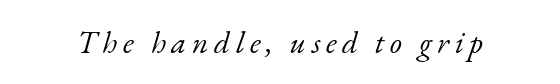
{"serif": "yes", "italic": "yes", "lean": "right", "slant_degrees": 17, "bold": "no", "weight": "light", "width": "normal", "stroke_contrast": "low", "x_height": "small", "monospaced": "no", "underline": "no", "glyph_px": 31}
